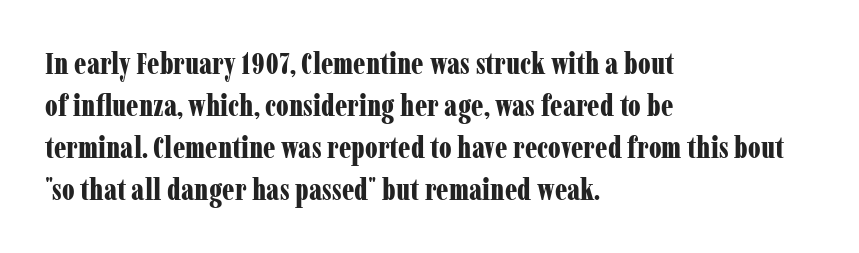
{"serif": "yes", "italic": "no", "bold": "yes", "weight": "bold", "width": "condensed", "stroke_contrast": "low", "x_height": "medium", "monospaced": "no", "underline": "no", "align": "left", "line_spacing": "normal", "line_spacing_ratio": 1.4, "letter_spacing": "normal", "letter_spacing_em": 0.0, "glyph_px": 30}
